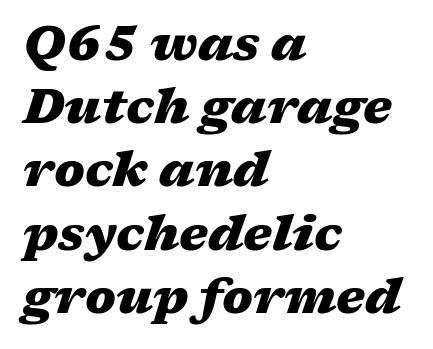
The image shows 49 px heavy, wide type, italic (leaning right); set left-aligned, normal line spacing (1.29x), normal letter spacing, not underlined; medium stroke contrast and a medium x-height.
